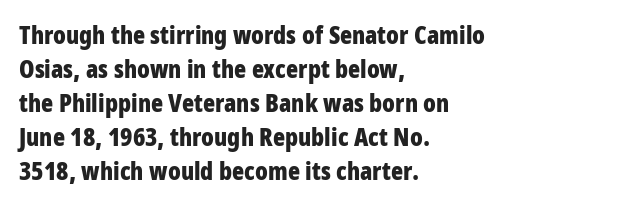
The image shows 25 px bold type, upright; set left-aligned, normal line spacing (1.36x), normal letter spacing, not underlined.
